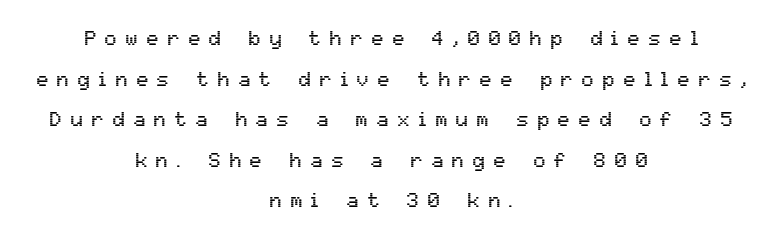
{"italic": "no", "underline": "no", "align": "center", "line_spacing": "loose", "line_spacing_ratio": 2.03, "letter_spacing": "wide", "letter_spacing_em": 0.44, "glyph_px": 20}
